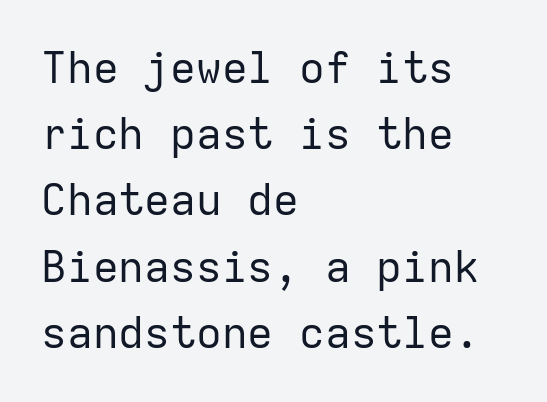
The foot of each line stays bare and open. This is roman type, the default non-slanted kind. The passage shown is typeset with a sans-serif family. Rows of type keep a routine distance in the vertical direction. Caption: standard tracking, unaltered.
